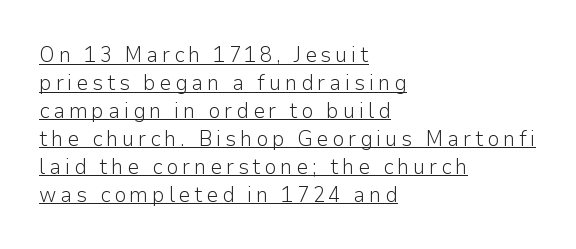
{"italic": "no", "bold": "no", "underline": "yes", "align": "left", "line_spacing": "normal", "line_spacing_ratio": 1.27, "glyph_px": 22}
